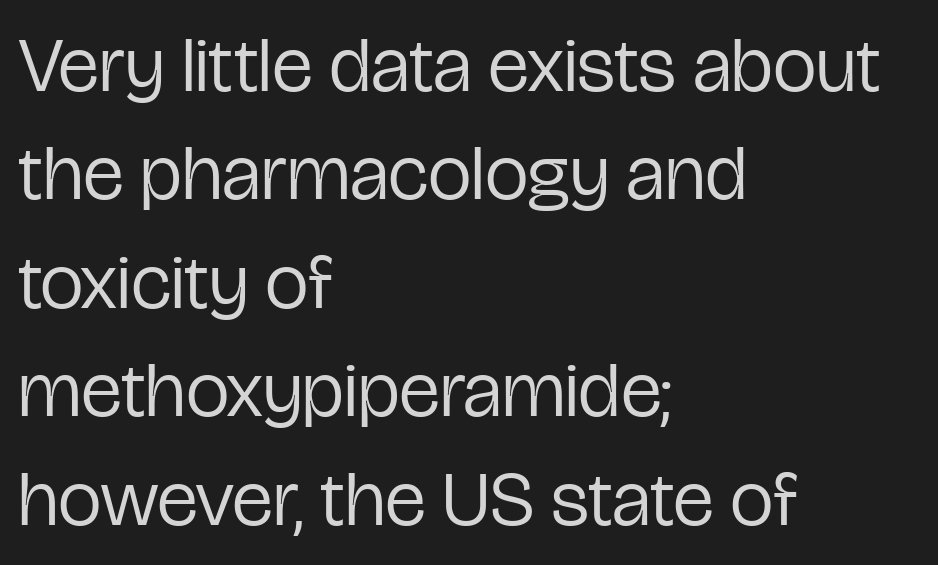
The image shows 78 px regular-weight, condensed sans-serif type, upright; set left-aligned, normal line spacing (1.39x), normal letter spacing, not underlined; low stroke contrast and a medium x-height.
